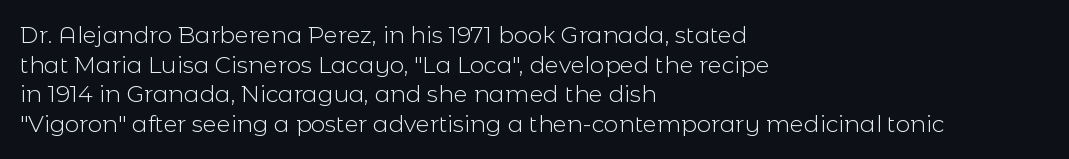
The lines sit at an ordinary, default distance from one another. The rag falls on the right side of this text block. The characters are drawn with everyday or finer stroke widths. Descender tails drop into unmarked territory.
